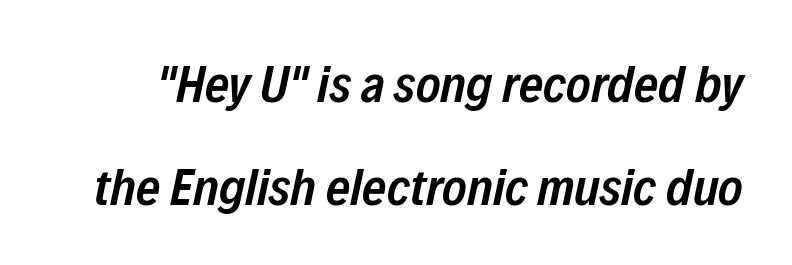
Characters are canted at an angle relative to the baseline's perpendicular. No extra tracking has been applied to these lines. Caption: semibold face, moderately heavy strokes. Looks like regular typesetting: each glyph gets only the width it needs.
